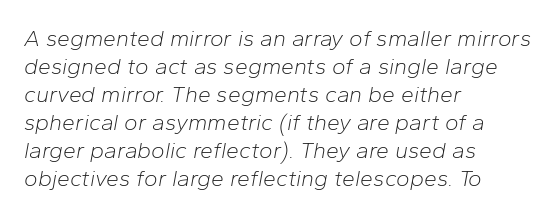
Q: Is the text bold? A: No.
Q: Is the text italic (slanted)? A: Yes, it leans right by about 10 degrees.
Q: Is the text underlined? A: No.
Q: How is the paragraph aligned? A: Left-aligned.
Q: Is the spacing between letters normal or unusually wide? A: Normal.
